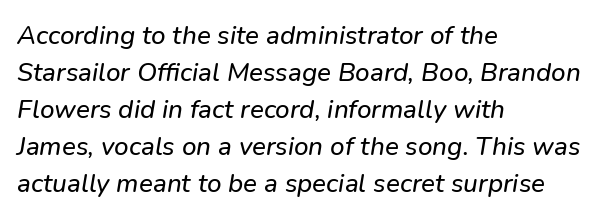
{"underline": "no", "align": "left", "line_spacing": "normal", "line_spacing_ratio": 1.42, "letter_spacing": "normal", "letter_spacing_em": 0.0, "glyph_px": 26}
